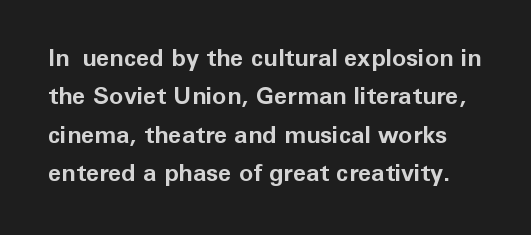
Q: Is the text bold? A: Yes.
Q: Is the text italic (slanted)? A: No, it is upright.
Q: Is the text underlined? A: No.
Q: Is the spacing between letters normal or unusually wide? A: Normal.
Q: Is the spacing between lines tight, normal or loose? A: Normal.
